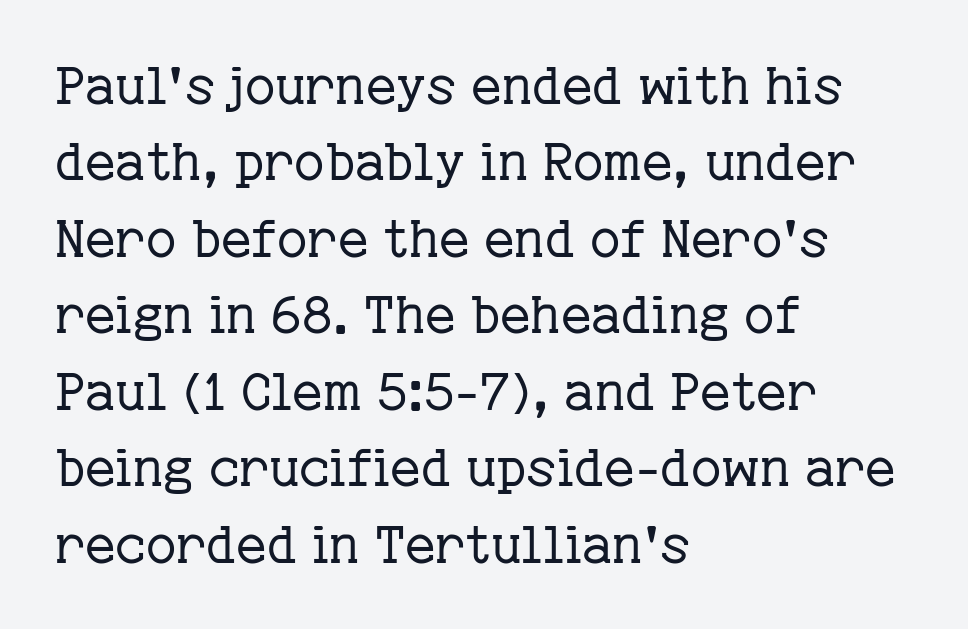
{"serif": "yes", "italic": "no", "bold": "no", "weight": "regular", "width": "normal", "stroke_contrast": "low", "x_height": "medium", "monospaced": "no", "underline": "no", "align": "left", "line_spacing": "normal", "line_spacing_ratio": 1.47, "letter_spacing": "normal", "letter_spacing_em": 0.0, "glyph_px": 52}
